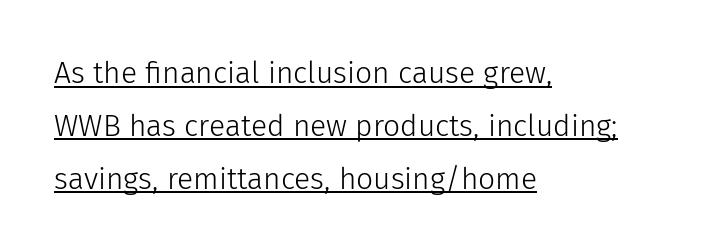
Style check: upright. The letterforms sit at book weight or below. Default kerning and tracking; the words read as compact shapes. Underlined type.
